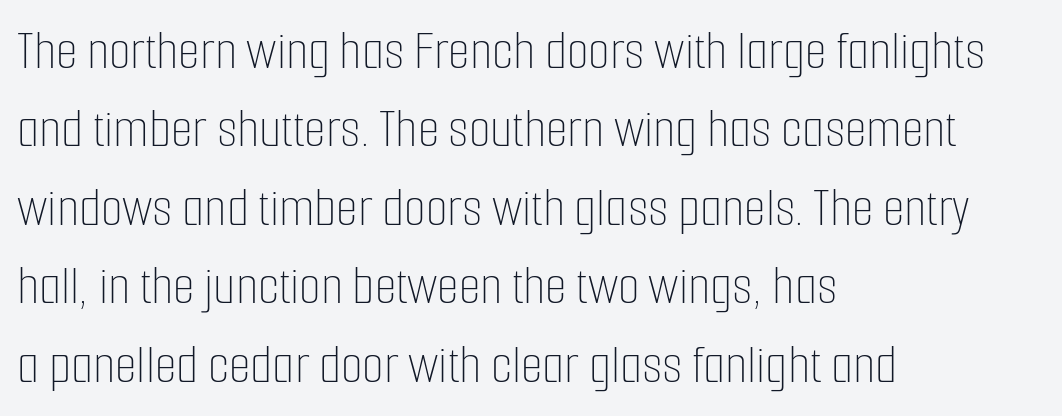
{"italic": "no", "bold": "no", "weight": "thin", "width": "condensed", "stroke_contrast": "low", "x_height": "medium", "monospaced": "no", "underline": "no", "align": "left", "line_spacing": "normal", "line_spacing_ratio": 1.4, "letter_spacing": "normal", "letter_spacing_em": 0.0, "glyph_px": 56}
